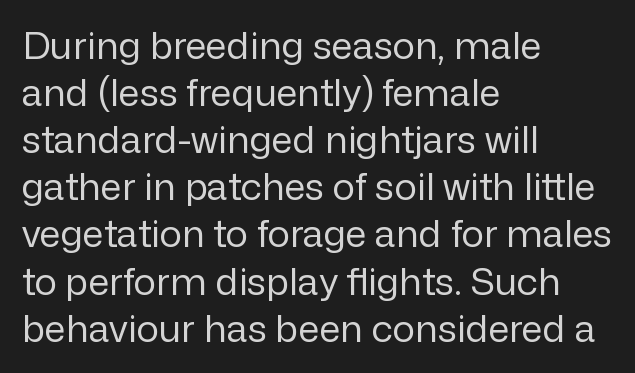
{"serif": "no", "italic": "no", "bold": "no", "weight": "regular", "width": "normal", "stroke_contrast": "low", "x_height": "medium", "monospaced": "no", "underline": "no", "align": "left", "line_spacing_ratio": 1.24, "letter_spacing": "normal", "letter_spacing_em": 0.0, "glyph_px": 38}
